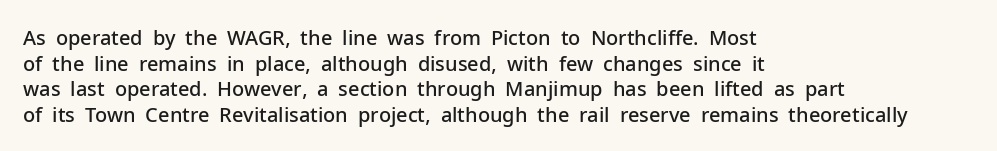
Q: Is the text bold? A: Semi-bold.
Q: Is the text italic (slanted)? A: No, it is upright.
Q: Is the text underlined? A: No.
Q: How is the paragraph aligned? A: Left-aligned.
Q: Is the spacing between letters normal or unusually wide? A: Normal.
Q: Is the spacing between lines tight, normal or loose? A: Normal.
